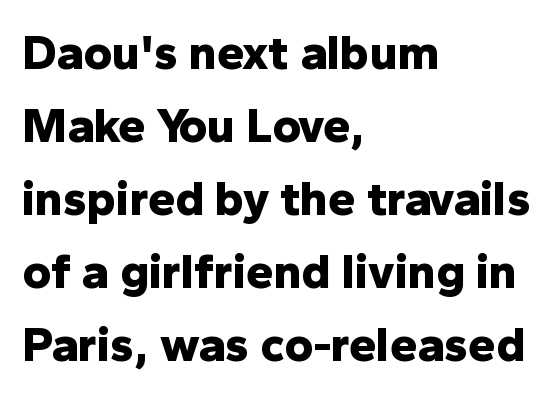
Q: Is the text bold? A: Yes.
Q: Is the text italic (slanted)? A: No, it is upright.
Q: Is the typeface a serif or a sans-serif typeface? A: Sans-serif.
Q: Is the text underlined? A: No.
Q: How is the paragraph aligned? A: Left-aligned.
Q: Is the spacing between letters normal or unusually wide? A: Normal.
Q: Is the spacing between lines tight, normal or loose? A: Normal.
Q: Width (condensed, normal, or wide)? A: Normal.
Q: Stroke contrast? A: Low.
Q: x-height? A: Medium.
Q: Monospaced? A: No.
